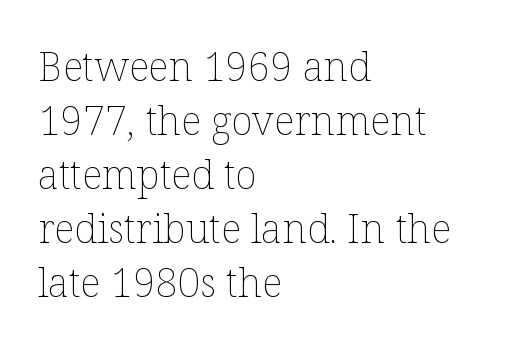
{"italic": "no", "bold": "no", "weight": "thin", "width": "normal", "stroke_contrast": "low", "x_height": "medium", "monospaced": "no", "underline": "no", "align": "left", "line_spacing": "normal", "line_spacing_ratio": 1.35, "letter_spacing": "normal", "letter_spacing_em": 0.0, "glyph_px": 40}
